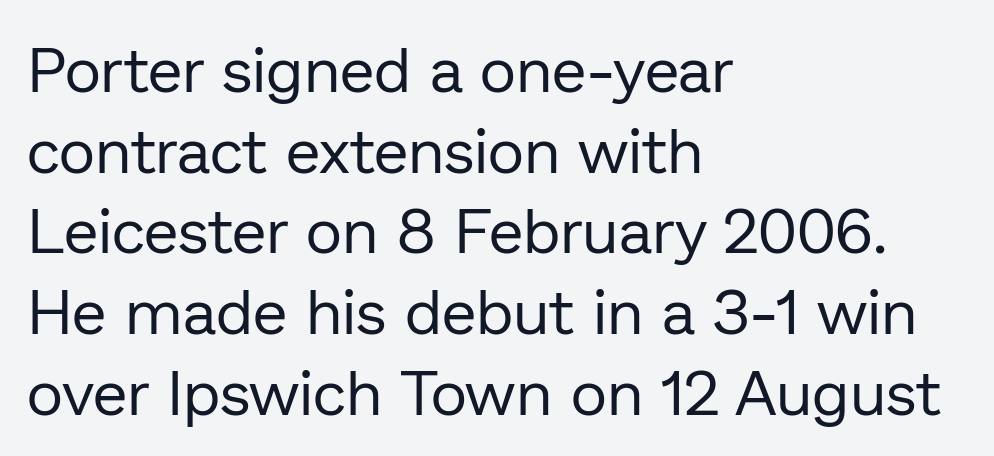
{"serif": "no", "italic": "no", "bold": "no", "weight": "regular", "width": "normal", "stroke_contrast": "low", "x_height": "medium", "monospaced": "no", "underline": "no", "align": "left", "line_spacing": "normal", "line_spacing_ratio": 1.28, "letter_spacing": "normal", "letter_spacing_em": 0.0, "glyph_px": 63}
